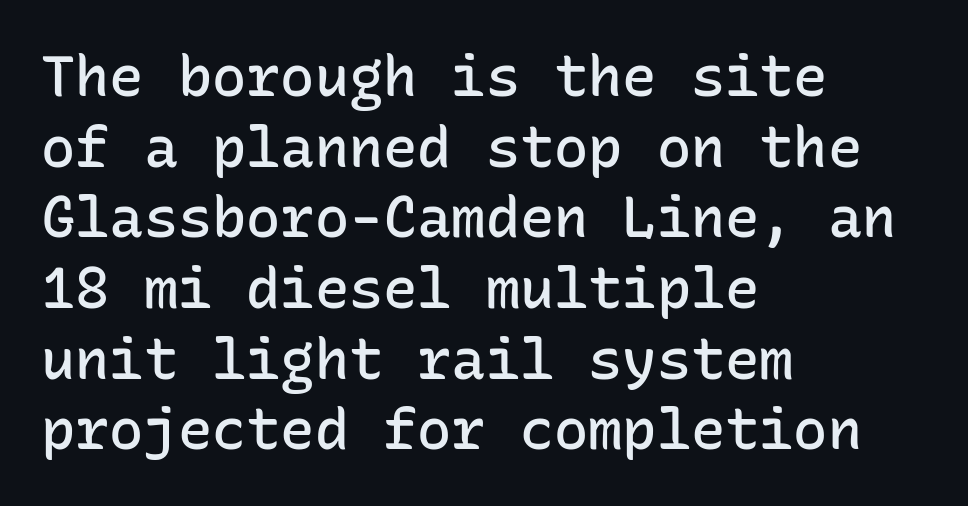
The image shows 57 px semibold sans-serif type, upright, monospaced; set left-aligned, line spacing 1.24x, normal letter spacing, not underlined; low stroke contrast and a medium x-height.
